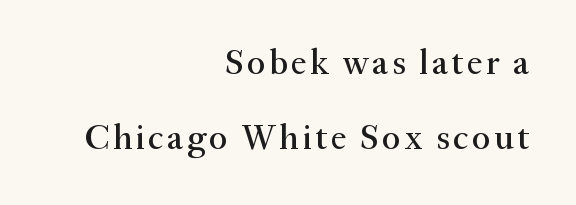
{"serif": "yes", "italic": "no", "width": "normal", "stroke_contrast": "medium", "x_height": "small", "monospaced": "no", "underline": "no", "align": "right", "line_spacing": "loose", "line_spacing_ratio": 2.14, "glyph_px": 35}
